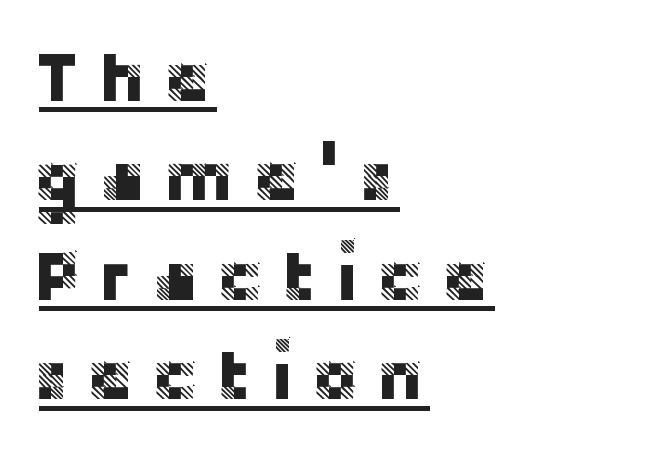
{"serif": "no", "italic": "no", "width": "normal", "stroke_contrast": "low", "x_height": "large", "monospaced": "no", "underline": "yes", "align": "left", "line_spacing": "normal", "line_spacing_ratio": 1.4, "letter_spacing": "wide", "letter_spacing_em": 0.25, "glyph_px": 71}
